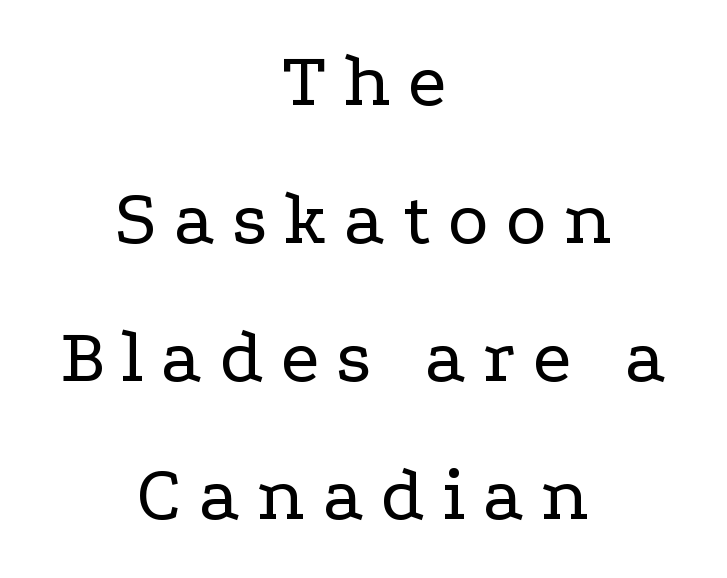
The image shows 78 px regular-weight, wide serif type, upright; set centered, line spacing 1.77x, unusually wide letter spacing (+0.22 em), not underlined; low stroke contrast and a medium x-height.
